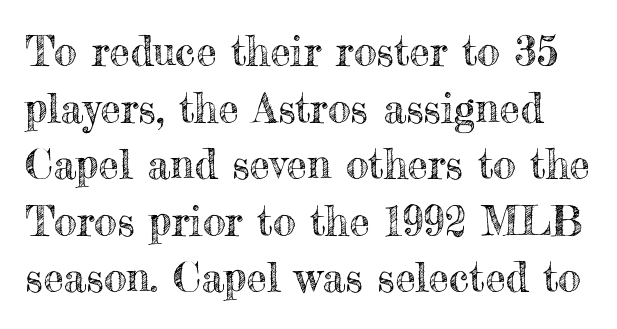
{"italic": "no", "width": "normal", "x_height": "small", "monospaced": "no", "underline": "no", "line_spacing": "normal", "line_spacing_ratio": 1.38, "letter_spacing": "normal", "letter_spacing_em": 0.0, "glyph_px": 41}
